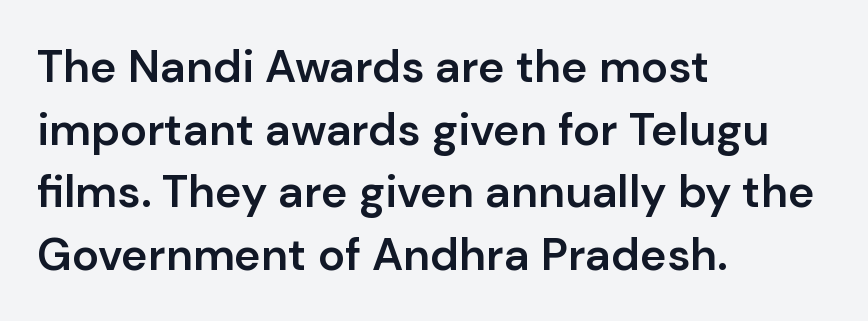
Regarding serifs, this sample does without them. Honestly, the row spacing looks completely unremarkable. This sample uses an upright cut, with every glyph sitting square on the baseline. The face used here is rendered with its standard letterfit. Caption: multi-line text, flush left, ragged right. Spacing verdict: proportional, widths tailored to each character.
